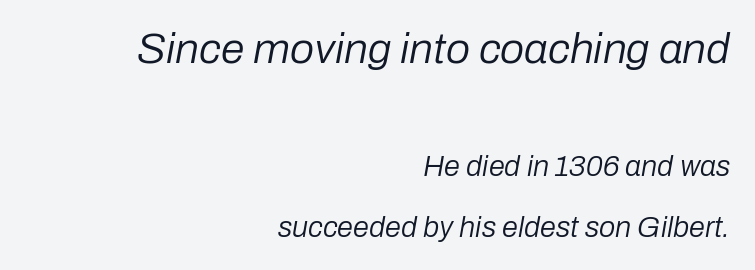
The image shows 43 px regular-weight type, italic (leaning right); set right-aligned, loose line spacing (2.11x), normal letter spacing, not underlined; the first (top) block is 1.48x larger; low stroke contrast and a medium x-height.
